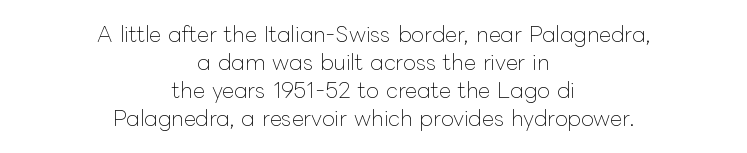
{"italic": "no", "bold": "no", "underline": "no", "align": "center", "line_spacing": "normal", "line_spacing_ratio": 1.33, "letter_spacing": "normal", "letter_spacing_em": 0.0, "glyph_px": 21}
